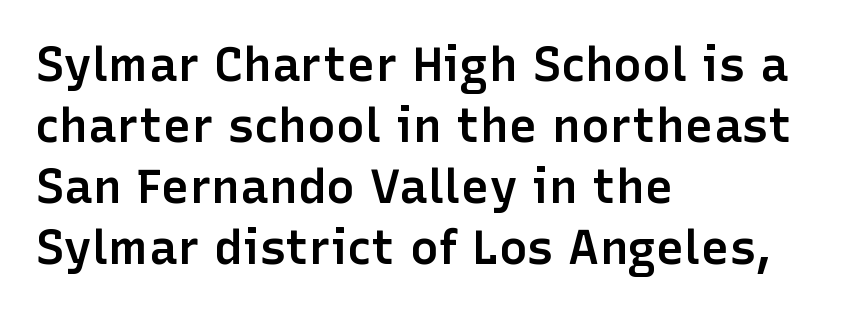
{"serif": "no", "italic": "no", "bold": "semi", "weight": "semibold", "width": "normal", "stroke_contrast": "low", "x_height": "medium", "monospaced": "no", "underline": "no", "align": "left", "line_spacing": "normal", "line_spacing_ratio": 1.27, "letter_spacing": "normal", "letter_spacing_em": 0.0, "glyph_px": 48}
